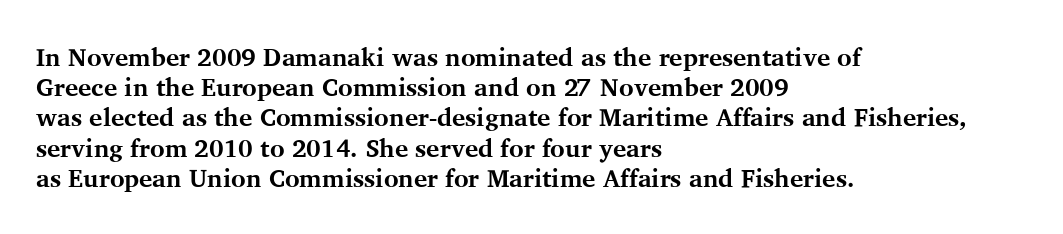
Q: Is the text bold? A: Yes.
Q: Is the text italic (slanted)? A: No, it is upright.
Q: Is the text underlined? A: No.
Q: How is the paragraph aligned? A: Left-aligned.
Q: Is the spacing between letters normal or unusually wide? A: Normal.
